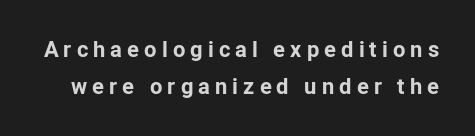
The image shows 22 px bold type, upright; set normal line spacing (1.66x), unusually wide letter spacing (+0.23 em), not underlined.
